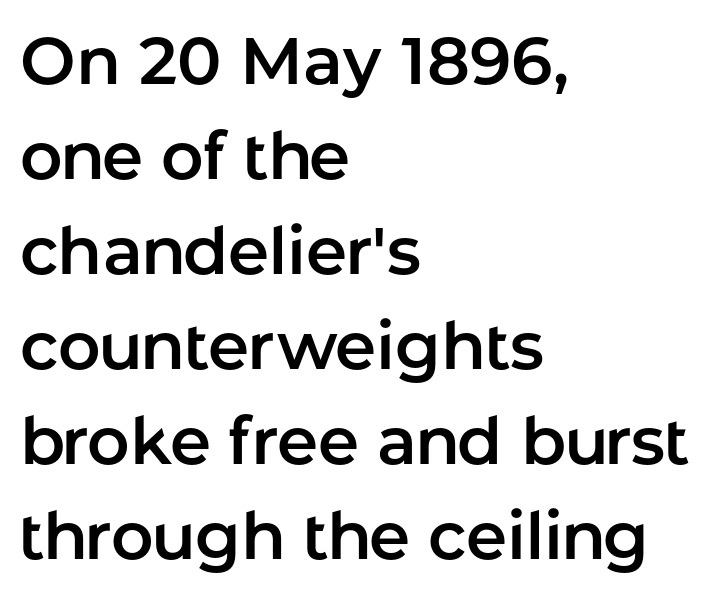
Q: Is the text italic (slanted)? A: No, it is upright.
Q: Is the typeface a serif or a sans-serif typeface? A: Sans-serif.
Q: Is the text underlined? A: No.
Q: How is the paragraph aligned? A: Left-aligned.
Q: Is the spacing between letters normal or unusually wide? A: Normal.
Q: Is the spacing between lines tight, normal or loose? A: Normal.
Q: Width (condensed, normal, or wide)? A: Normal.
Q: Stroke contrast? A: Low.
Q: x-height? A: Medium.
Q: Monospaced? A: No.
